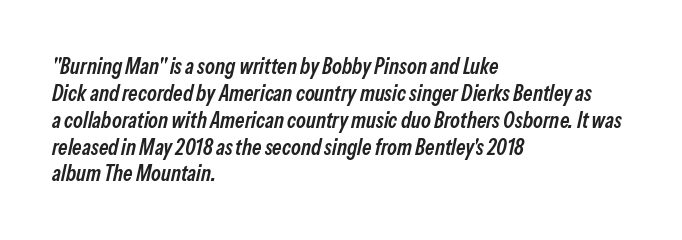
The space beneath each line is pristine and unruled. Moderately thickened strokes mark this as semibold type. The rendering anchors every line to the left-hand side. No extra tracking has been applied to these lines. The whole block is typeset with a tilt.
